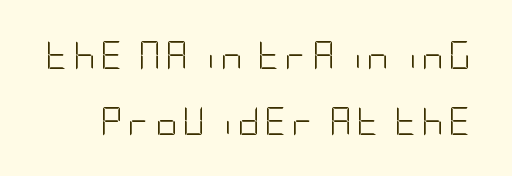
Any mark beneath the type? The region is blank. If you measured baseline to baseline, you'd find a long distance. Stems here are at most as thick as an everyday book face. The face used here is a sans, in the tradition of grotesques and geometrics.
